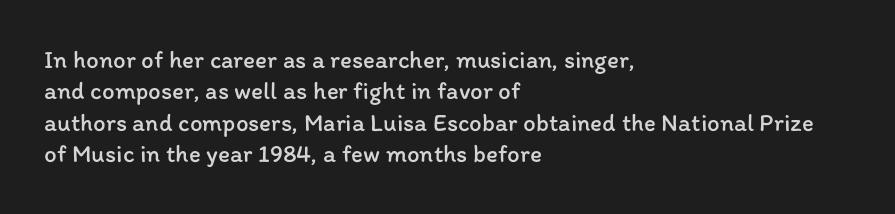
The image shows 25 px text type, upright; set left-aligned, normal line spacing (1.26x), normal letter spacing, not underlined.
